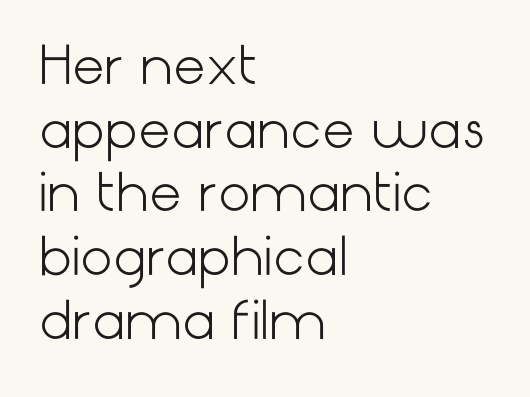
Whoever set this chose a conventional vertical rhythm. A clean baseline with only descenders dipping below it. No chunkiness to these letters — they're not bold. Short note: letters normally spaced. The typesetter chose a ragged-right arrangement here.
